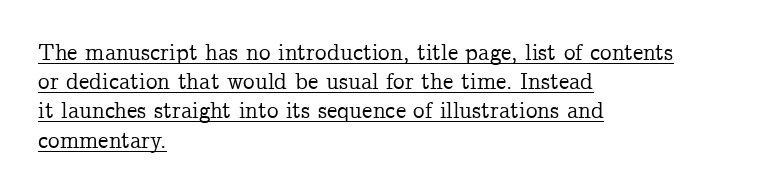
{"italic": "no", "underline": "yes", "align": "left", "line_spacing": "normal", "line_spacing_ratio": 1.27, "letter_spacing": "normal", "letter_spacing_em": 0.0, "glyph_px": 23}
